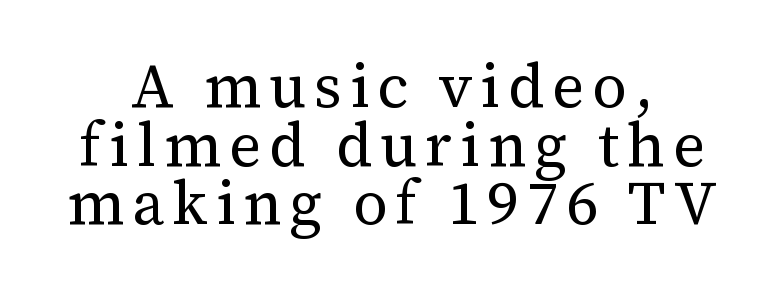
{"serif": "yes", "italic": "no", "bold": "no", "weight": "regular", "width": "normal", "stroke_contrast": "medium", "x_height": "medium", "monospaced": "no", "underline": "no", "align": "center", "line_spacing": "tight", "line_spacing_ratio": 0.96, "glyph_px": 61}
